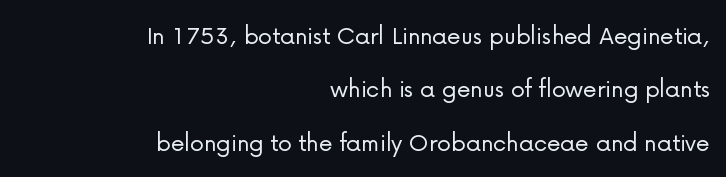
{"serif": "no", "italic": "no", "bold": "no", "weight": "light", "width": "normal", "stroke_contrast": "low", "x_height": "medium", "monospaced": "no", "underline": "no", "align": "right", "line_spacing": "loose", "line_spacing_ratio": 1.91, "letter_spacing": "normal", "letter_spacing_em": 0.0, "glyph_px": 28}
